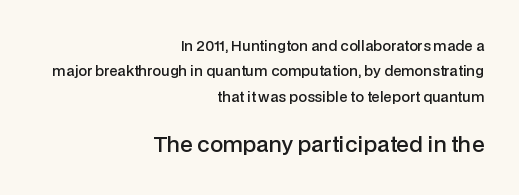
The image shows 21 px text type, upright; set right-aligned, line spacing 1.82x, normal letter spacing, not underlined; the second (bottom) block is 1.5x larger.
